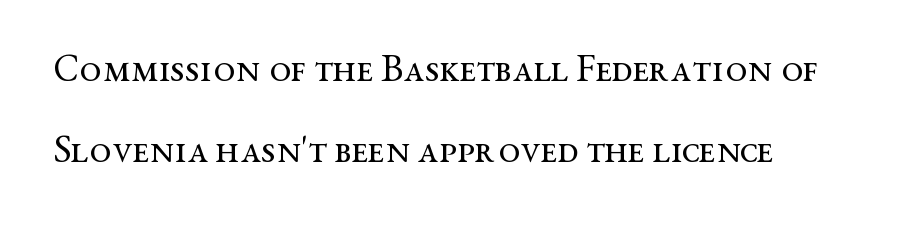
{"serif": "yes", "italic": "no", "bold": "no", "weight": "regular", "width": "wide", "stroke_contrast": "medium", "x_height": "medium", "monospaced": "no", "underline": "no", "line_spacing": "loose", "line_spacing_ratio": 2.08, "letter_spacing": "normal", "letter_spacing_em": 0.0, "glyph_px": 39}
